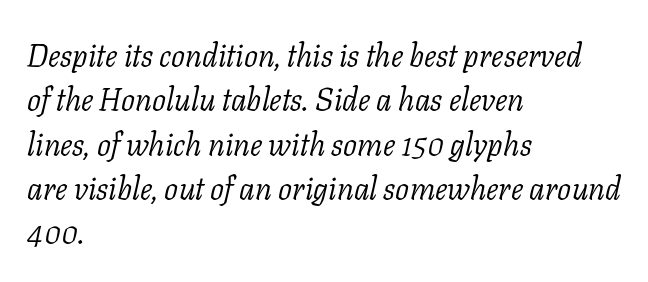
Letterform terminals end in serifs throughout the passage. The letters look calm and open, with moderate or lighter stems. Character widths vary here, with narrow letters taking less room than wide ones. Check the space under the baseline: it is left empty. Is the type slanted? Yes — the strokes lean at a clear angle. Here the glyphs are tracked normally, forming tight word shapes.
